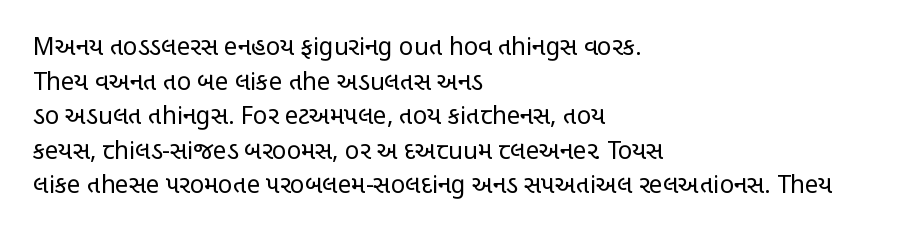
Regarding leading, the lines here are spaced in the standard way. The letters look calm and open, with moderate or lighter stems. Layout note: lines flush left. The rendering keeps characters at their native spacing. The lettering stays uniformly vertical, giving the passage a roman look. Underline: absent.
